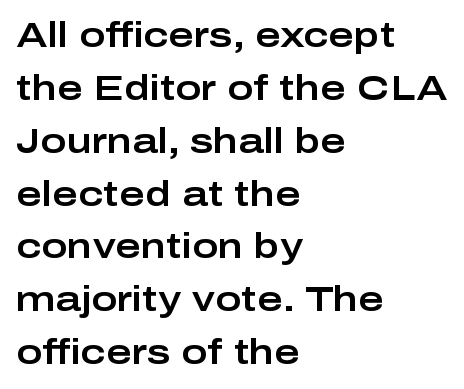
The image shows 35 px wide sans-serif type, upright; set left-aligned, normal line spacing (1.51x), normal letter spacing, not underlined; low stroke contrast and a medium x-height.
